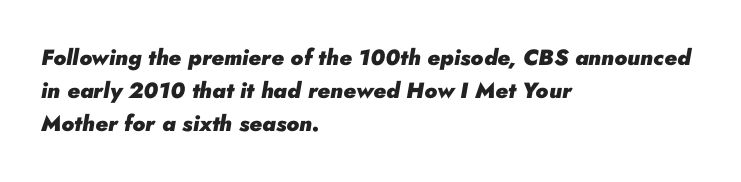
Q: Is the text bold? A: Yes.
Q: Is the text italic (slanted)? A: Yes, it leans right by about 10 degrees.
Q: Is the text underlined? A: No.
Q: How is the paragraph aligned? A: Left-aligned.
Q: Is the spacing between letters normal or unusually wide? A: Normal.
Q: Is the spacing between lines tight, normal or loose? A: Normal.
